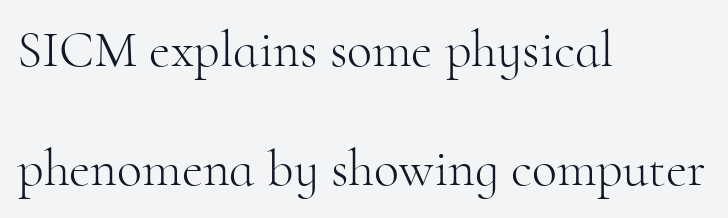
The letters sit at their default tracking, neither squeezed nor spread. A classic flush-left, rag-right setting is used for this passage. Weight: not bold — regular or lighter. Descenders hang freely into open space.
